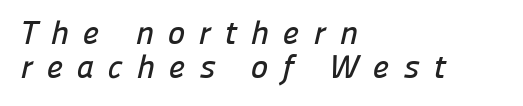
Q: Is the typeface a serif or a sans-serif typeface? A: Sans-serif.
Q: Is the text underlined? A: No.
Q: How is the paragraph aligned? A: Left-aligned.
Q: Is the spacing between letters normal or unusually wide? A: Unusually wide.
Q: Is the spacing between lines tight, normal or loose? A: Tight.
Q: Width (condensed, normal, or wide)? A: Normal.
Q: Stroke contrast? A: Low.
Q: x-height? A: Medium.
Q: Monospaced? A: No.
